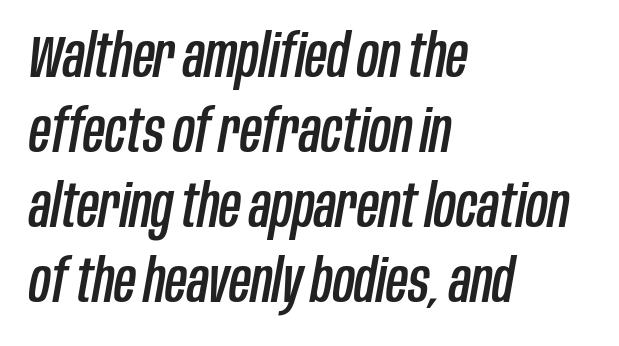
Q: Is the text italic (slanted)? A: Yes, it leans right by about 10 degrees.
Q: Is the text underlined? A: No.
Q: How is the paragraph aligned? A: Left-aligned.
Q: Is the spacing between letters normal or unusually wide? A: Normal.
Q: Is the spacing between lines tight, normal or loose? A: Normal.
Q: Width (condensed, normal, or wide)? A: Condensed.
Q: Stroke contrast? A: Low.
Q: x-height? A: Large.
Q: Monospaced? A: No.
